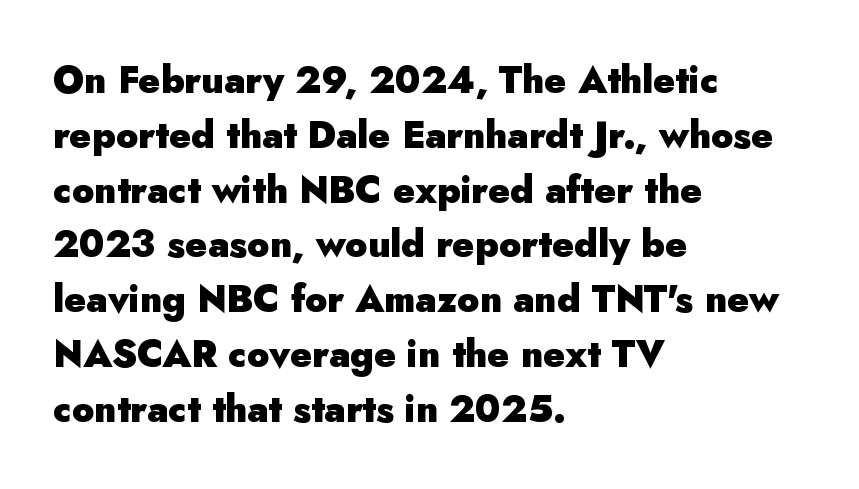
The image shows 37 px heavy sans-serif type, upright; set left-aligned, normal line spacing (1.48x), normal letter spacing, not underlined; low stroke contrast and a small x-height.
